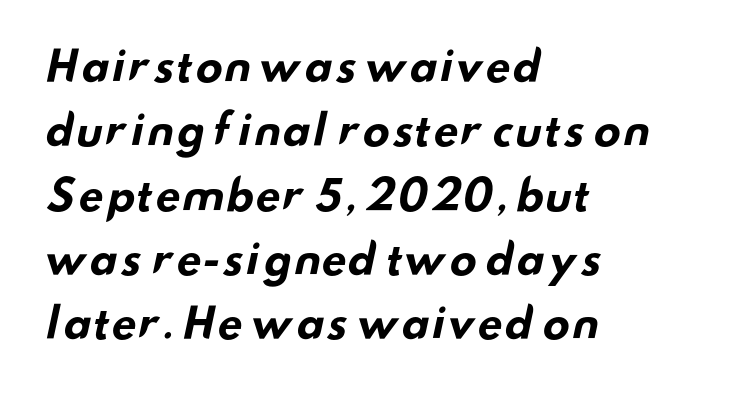
The image shows 41 px bold, wide sans-serif type; set left-aligned, normal line spacing (1.57x), normal letter spacing, not underlined; low stroke contrast and a small x-height.
